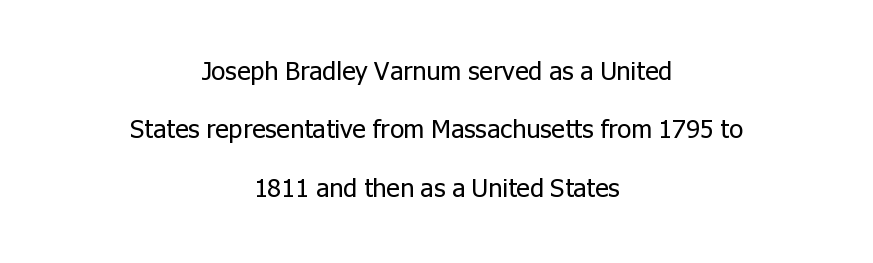
Q: Is the text bold? A: No.
Q: Is the text italic (slanted)? A: No, it is upright.
Q: Is the text underlined? A: No.
Q: How is the paragraph aligned? A: Centered.
Q: Is the spacing between letters normal or unusually wide? A: Normal.
Q: Is the spacing between lines tight, normal or loose? A: Loose.
